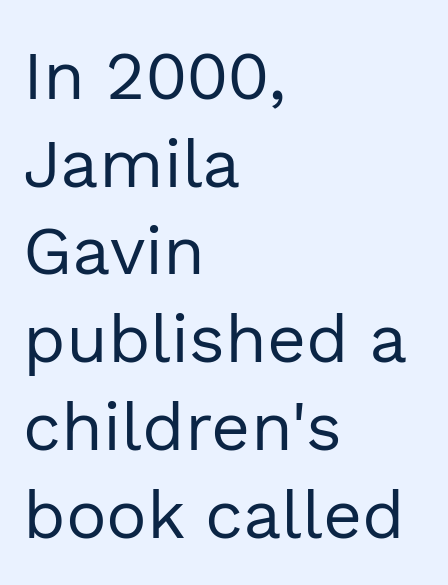
The image shows 68 px regular-weight sans-serif type, upright; set left-aligned, normal line spacing (1.29x), normal letter spacing, not underlined; a medium x-height.
